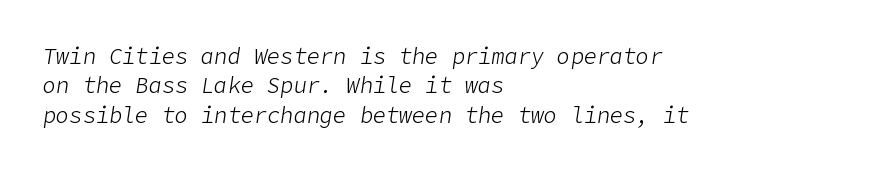
Q: Is the text bold? A: No.
Q: Is the text italic (slanted)? A: Yes, it leans right by about 9 degrees.
Q: Is the text underlined? A: No.
Q: How is the paragraph aligned? A: Left-aligned.
Q: Is the spacing between letters normal or unusually wide? A: Normal.
Q: Is the spacing between lines tight, normal or loose? A: Normal.
